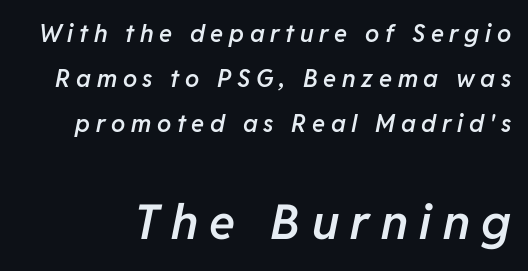
This is the in-between weight designers call semibold or demi. Notice how the stems are inclined rather than vertical — that's the hallmark of italics. Whoever set this made the second block the dominant, larger element. Look at the tracking — it's clearly loosened, letters drifting apart. You could not count columns in this text — the font is proportionally spaced. The zone under the glyphs is completely vacant.
